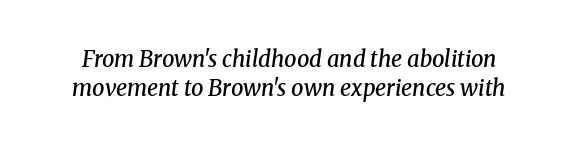
Students, observe: this is what conventionally led text looks like. Rule under the text: the space is simply empty. Students, note that the glyphs here touch the page at normal intervals. The text carries the slant typical of an italic or oblique font. The face used here is a semibold: visibly heavier than regular, lighter than bold.
